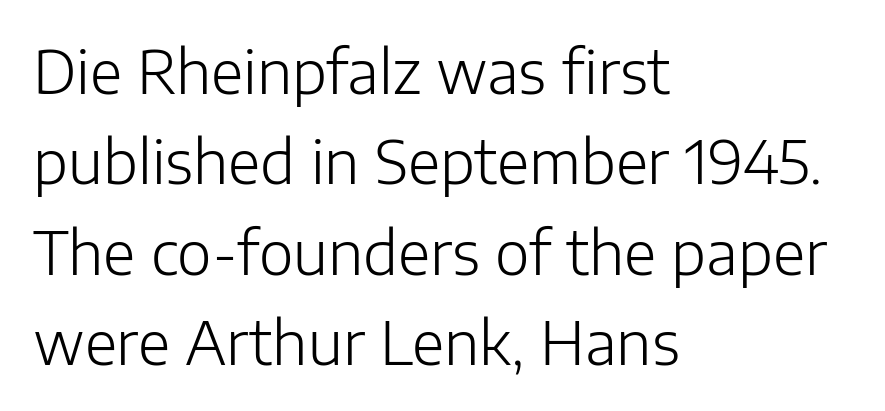
The image shows 59 px light sans-serif type, upright; set left-aligned, normal line spacing (1.53x), normal letter spacing, not underlined; low stroke contrast and a medium x-height.
